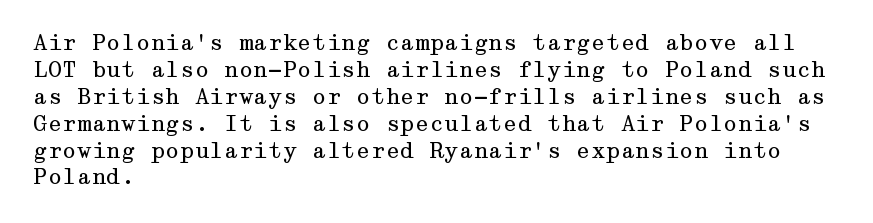
{"italic": "no", "bold": "no", "underline": "no", "align": "left", "line_spacing": "normal", "line_spacing_ratio": 1.28, "letter_spacing": "normal", "letter_spacing_em": 0.0, "glyph_px": 21}
